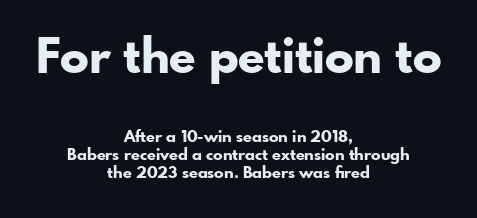
Does the leading feel generous? Not at all — it's pinched. The paragraph shown floats in the horizontal middle. The letters stand upright; this is a roman face. The face used here is proportionally spaced, like ordinary book or web type. Check where the strokes stop: nothing finishes them off — pure sans.
